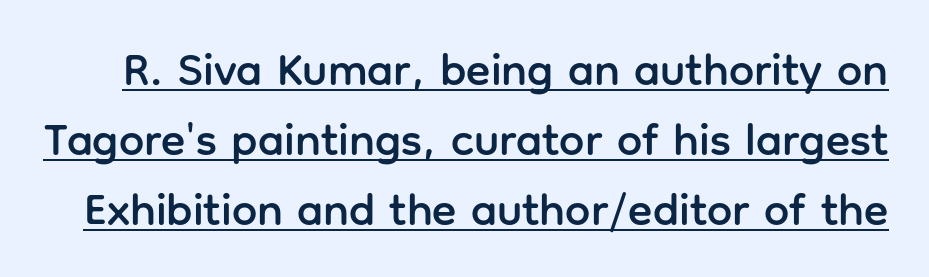
{"serif": "no", "italic": "no", "width": "normal", "stroke_contrast": "low", "x_height": "medium", "monospaced": "no", "underline": "yes", "line_spacing": "normal", "line_spacing_ratio": 1.56, "letter_spacing": "normal", "letter_spacing_em": 0.0, "glyph_px": 45}
